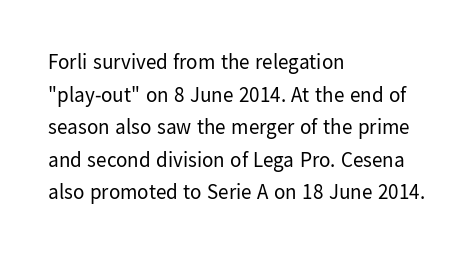
Q: Is the text bold? A: No.
Q: Is the text italic (slanted)? A: No, it is upright.
Q: Is the text underlined? A: No.
Q: How is the paragraph aligned? A: Left-aligned.
Q: Is the spacing between letters normal or unusually wide? A: Normal.
Q: Is the spacing between lines tight, normal or loose? A: Normal.
